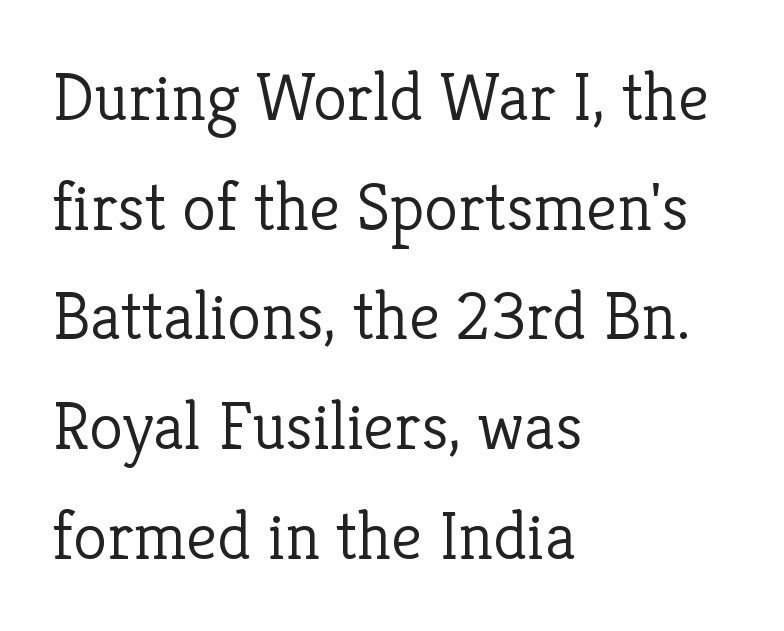
The image shows 69 px light serif type, upright; set left-aligned, normal line spacing (1.59x), normal letter spacing, not underlined; low stroke contrast and a medium x-height.
